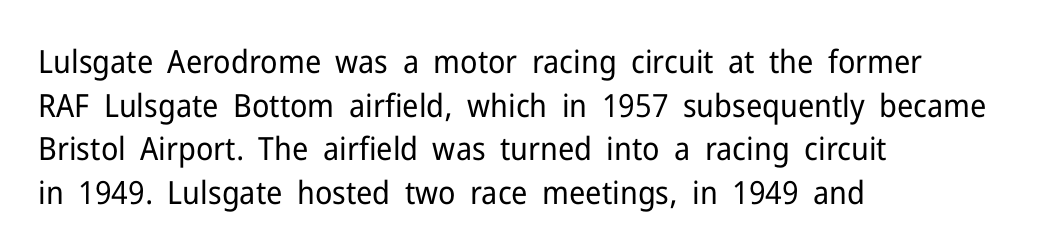
{"serif": "no", "italic": "no", "bold": "no", "weight": "regular", "width": "normal", "stroke_contrast": "low", "x_height": "medium", "monospaced": "no", "underline": "no", "align": "left", "line_spacing": "normal", "line_spacing_ratio": 1.36, "letter_spacing": "normal", "letter_spacing_em": 0.0, "glyph_px": 32}
